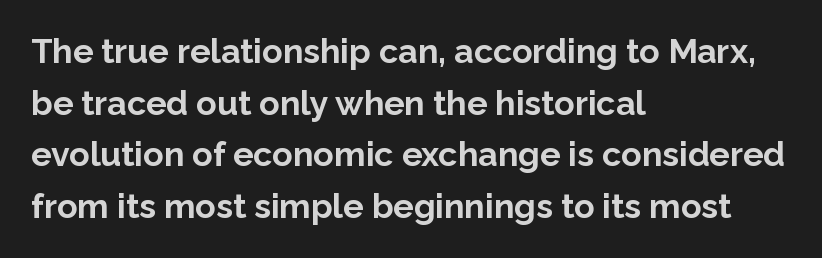
Q: Is the text bold? A: Yes.
Q: Is the text italic (slanted)? A: No, it is upright.
Q: Is the typeface a serif or a sans-serif typeface? A: Sans-serif.
Q: Is the text underlined? A: No.
Q: How is the paragraph aligned? A: Left-aligned.
Q: Is the spacing between letters normal or unusually wide? A: Normal.
Q: Is the spacing between lines tight, normal or loose? A: Normal.
Q: Width (condensed, normal, or wide)? A: Normal.
Q: Stroke contrast? A: Low.
Q: x-height? A: Medium.
Q: Monospaced? A: No.
